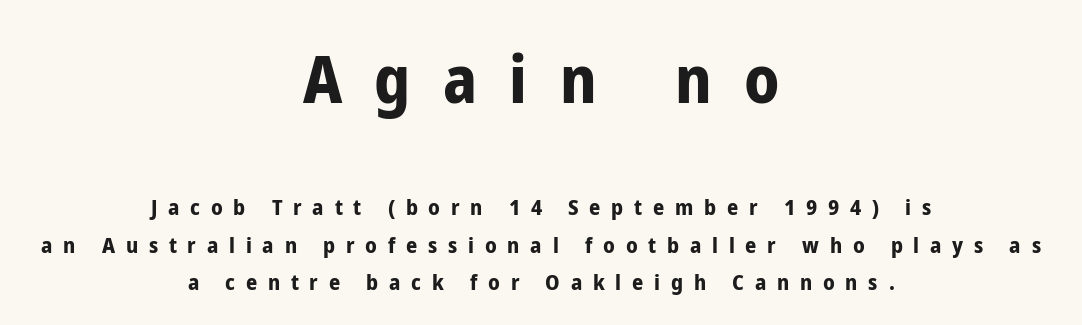
The image shows 66 px bold, condensed sans-serif type, upright; set centered, normal line spacing (1.69x), unusually wide letter spacing (+0.49 em), not underlined; the first (top) block is 3.0x larger; low stroke contrast and a medium x-height.
